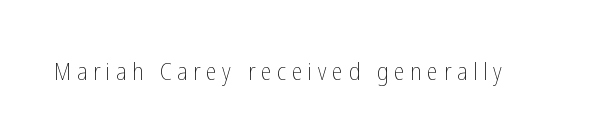
Q: Is the text bold? A: No.
Q: Is the text italic (slanted)? A: No, it is upright.
Q: Is the text underlined? A: No.
Q: Is the spacing between letters normal or unusually wide? A: Unusually wide.
